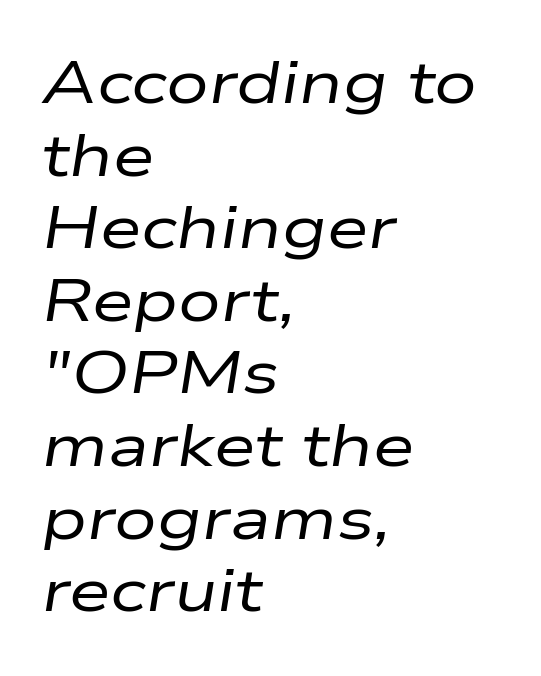
Visually the block forms a straight wall on the left and a jagged coastline on the right. Proportional: the letters do not fall into vertical columns. Heft: none added — not bold. Tracking here is standard; glyphs follow each other at the usual distance. The string is rendered with underlining switched off.
